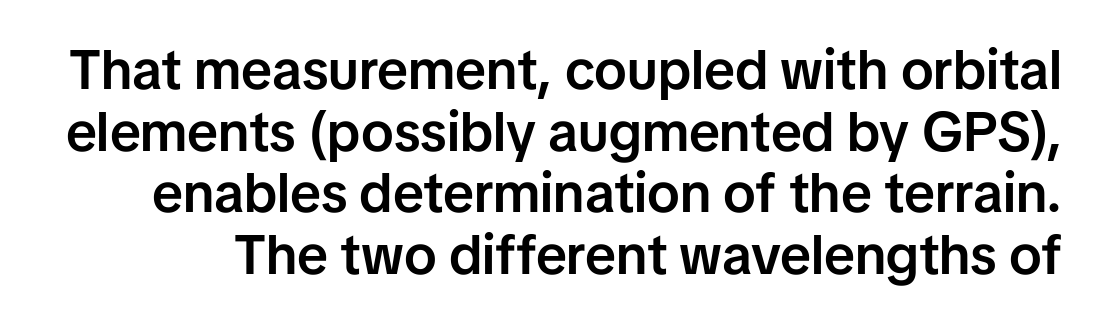
Each word holds together tightly as a unit, with standard inter-letter gaps. Think of a printed novel: that variable character pitch is what you see here. Slightly chunky letters — semibold, I'd say, not full bold. Nothing sits at the stroke ends, so this counts as sans-serif. The words here are not underlined. The space between consecutive lines is stingy.
